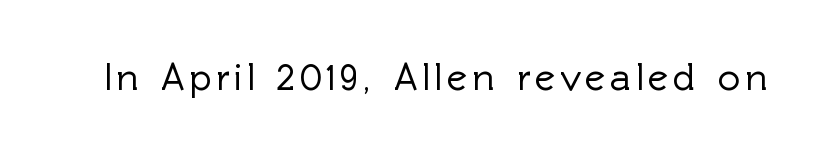
Q: Is the text italic (slanted)? A: No, it is upright.
Q: Is the typeface a serif or a sans-serif typeface? A: Sans-serif.
Q: Is the text underlined? A: No.
Q: Width (condensed, normal, or wide)? A: Normal.
Q: x-height? A: Medium.
Q: Monospaced? A: No.
